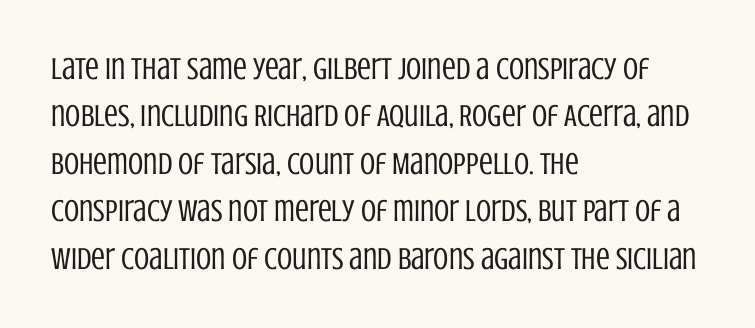
Q: Is the text bold? A: No.
Q: Is the text italic (slanted)? A: No, it is upright.
Q: Is the typeface a serif or a sans-serif typeface? A: Sans-serif.
Q: Is the text underlined? A: No.
Q: How is the paragraph aligned? A: Left-aligned.
Q: Is the spacing between letters normal or unusually wide? A: Normal.
Q: Is the spacing between lines tight, normal or loose? A: Normal.
Q: Width (condensed, normal, or wide)? A: Condensed.
Q: Stroke contrast? A: Low.
Q: x-height? A: Large.
Q: Monospaced? A: No.
